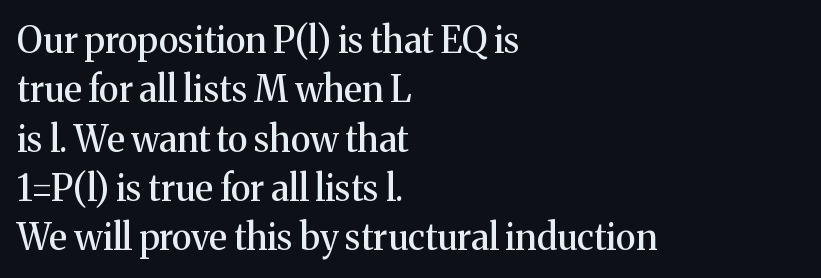
Tracking here is standard; glyphs follow each other at the usual distance. Quick note: interline space is typical. Line starts are locked; line ends wander. This sample has the flowing, uneven cadence of proportional lettering. Italic? Not at all — the glyphs are vertical. Type without underlining.
